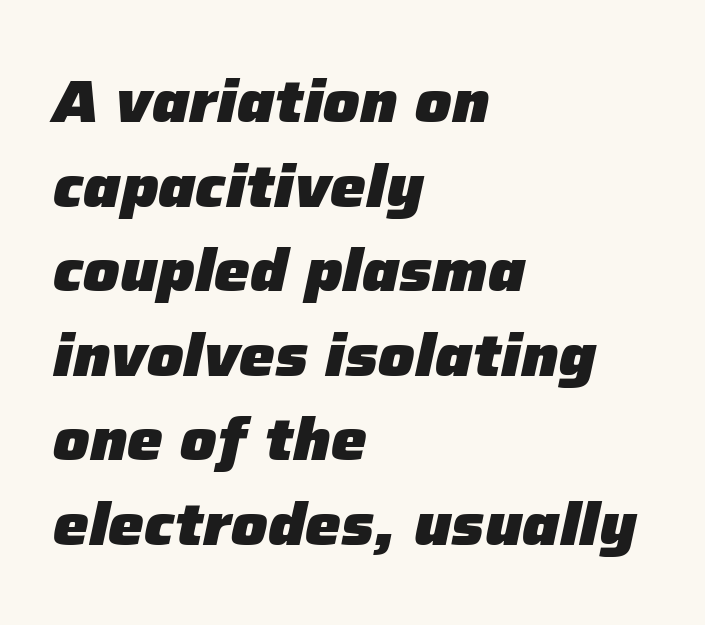
The image shows 60 px heavy type, italic (leaning right); set left-aligned, normal line spacing (1.41x), normal letter spacing, not underlined; low stroke contrast and a medium x-height.
